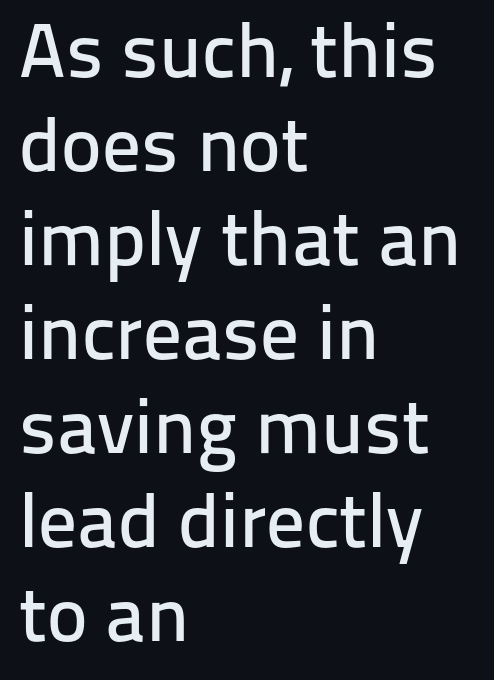
{"serif": "no", "italic": "no", "width": "normal", "stroke_contrast": "low", "x_height": "medium", "monospaced": "no", "underline": "no", "align": "left", "line_spacing_ratio": 1.22, "letter_spacing": "normal", "letter_spacing_em": 0.0, "glyph_px": 77}
